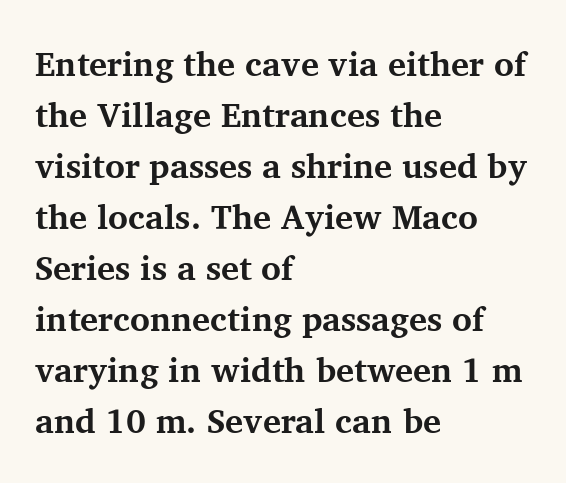
The image shows 34 px bold serif type, upright; set left-aligned, normal line spacing (1.5x), normal letter spacing, not underlined; medium stroke contrast and a medium x-height.
